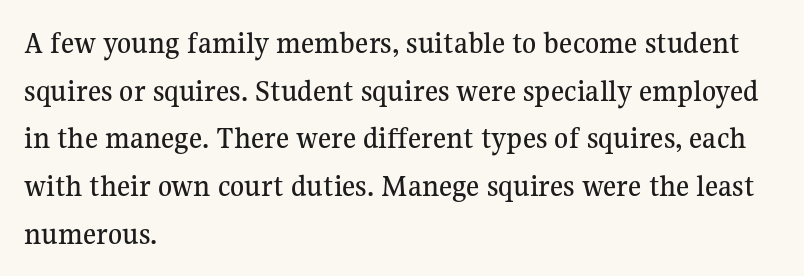
Q: Is the text italic (slanted)? A: No, it is upright.
Q: Is the typeface a serif or a sans-serif typeface? A: Serif.
Q: Is the text underlined? A: No.
Q: How is the paragraph aligned? A: Left-aligned.
Q: Is the spacing between letters normal or unusually wide? A: Normal.
Q: Is the spacing between lines tight, normal or loose? A: Normal.
Q: Width (condensed, normal, or wide)? A: Normal.
Q: Stroke contrast? A: Medium.
Q: x-height? A: Medium.
Q: Monospaced? A: No.
